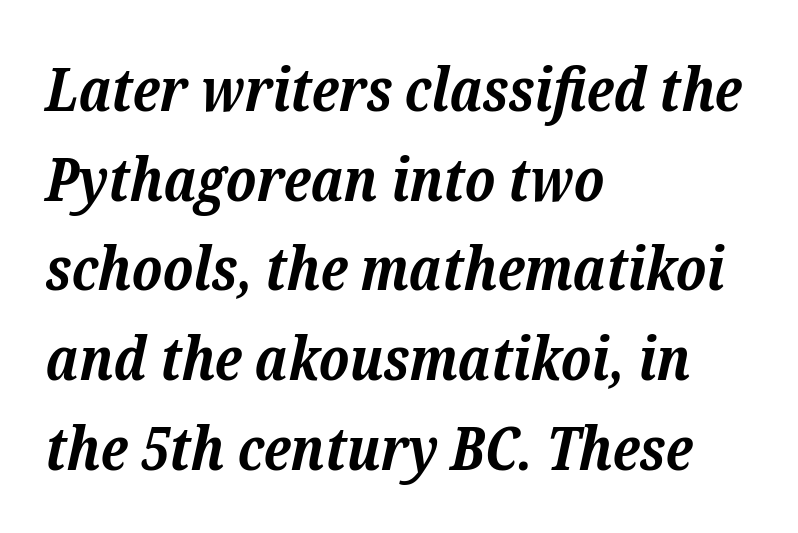
{"serif": "yes", "italic": "yes", "lean": "right", "slant_degrees": 12, "bold": "yes", "weight": "bold", "width": "normal", "stroke_contrast": "low", "x_height": "medium", "monospaced": "no", "underline": "no", "align": "left", "line_spacing": "normal", "line_spacing_ratio": 1.47, "letter_spacing": "normal", "letter_spacing_em": 0.0, "glyph_px": 61}
